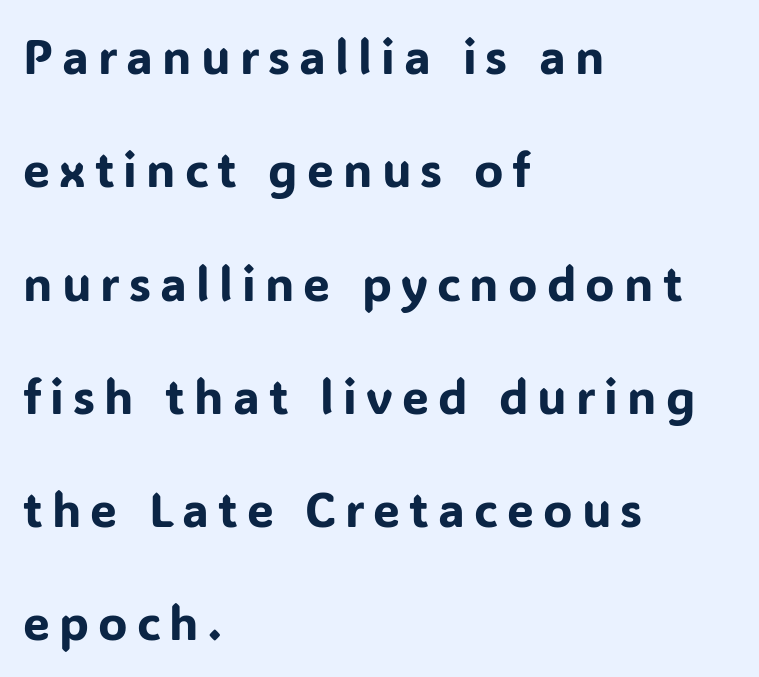
Q: Is the text italic (slanted)? A: No, it is upright.
Q: Is the typeface a serif or a sans-serif typeface? A: Sans-serif.
Q: Is the text underlined? A: No.
Q: How is the paragraph aligned? A: Left-aligned.
Q: Is the spacing between lines tight, normal or loose? A: Loose.
Q: Width (condensed, normal, or wide)? A: Normal.
Q: Stroke contrast? A: Low.
Q: x-height? A: Medium.
Q: Monospaced? A: No.
